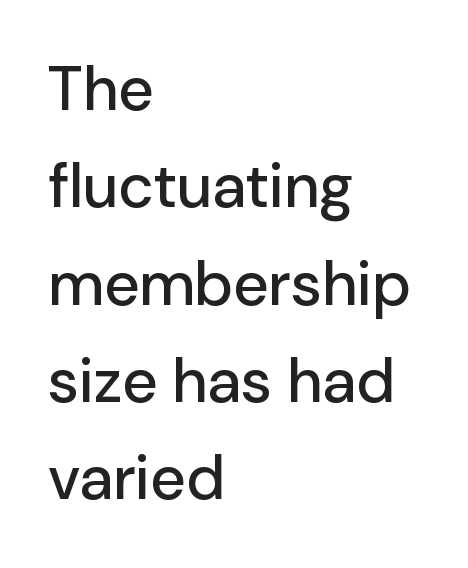
The image shows 62 px sans-serif type, upright; set left-aligned, normal line spacing (1.57x), normal letter spacing, not underlined; low stroke contrast and a medium x-height.
